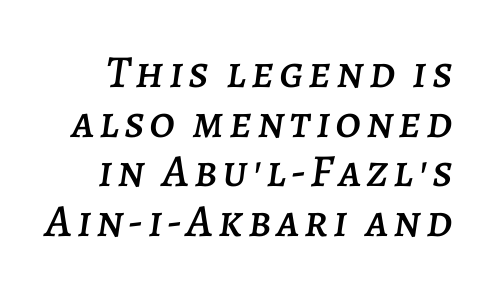
{"italic": "yes", "lean": "right", "slant_degrees": 7, "width": "normal", "stroke_contrast": "low", "x_height": "large", "monospaced": "no", "underline": "no", "line_spacing": "tight", "line_spacing_ratio": 1.08, "glyph_px": 46}
